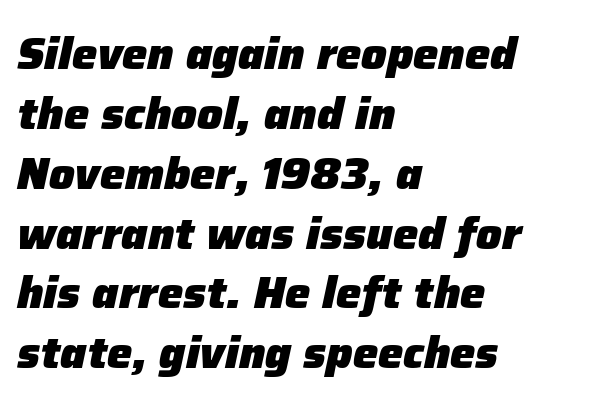
Q: Is the text bold? A: Yes.
Q: Is the text italic (slanted)? A: Yes, it leans right by about 12 degrees.
Q: Is the text underlined? A: No.
Q: How is the paragraph aligned? A: Left-aligned.
Q: Is the spacing between letters normal or unusually wide? A: Normal.
Q: Is the spacing between lines tight, normal or loose? A: Normal.
Q: Width (condensed, normal, or wide)? A: Normal.
Q: Stroke contrast? A: Low.
Q: x-height? A: Medium.
Q: Monospaced? A: No.
